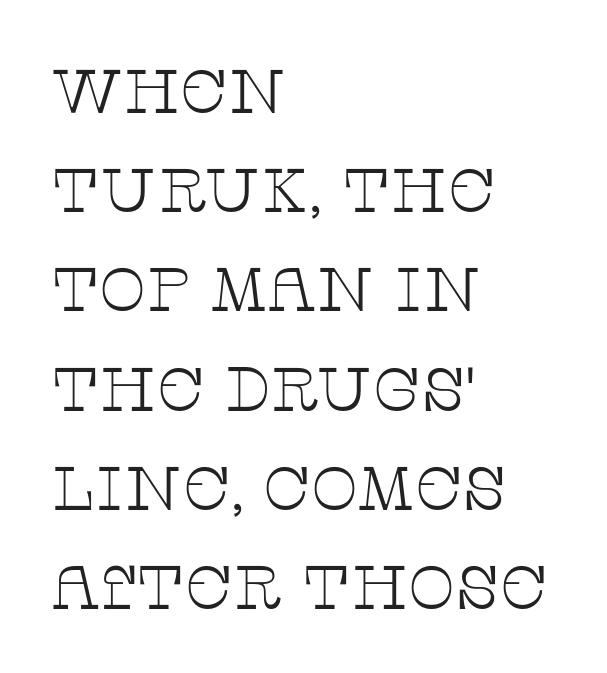
Q: Is the text bold? A: No.
Q: Is the text italic (slanted)? A: No, it is upright.
Q: Is the typeface a serif or a sans-serif typeface? A: Serif.
Q: Is the text underlined? A: No.
Q: How is the paragraph aligned? A: Left-aligned.
Q: Is the spacing between letters normal or unusually wide? A: Normal.
Q: Is the spacing between lines tight, normal or loose? A: Normal.
Q: Width (condensed, normal, or wide)? A: Wide.
Q: Stroke contrast? A: Low.
Q: x-height? A: Large.
Q: Monospaced? A: No.
